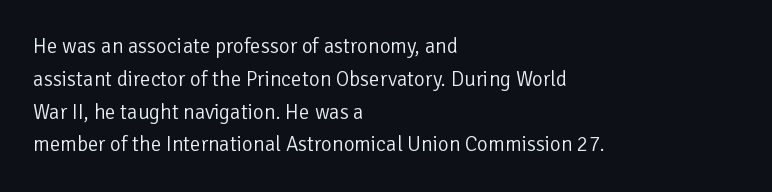
The image shows 21 px text type, upright; set left-aligned, normal line spacing (1.56x), normal letter spacing, not underlined.
